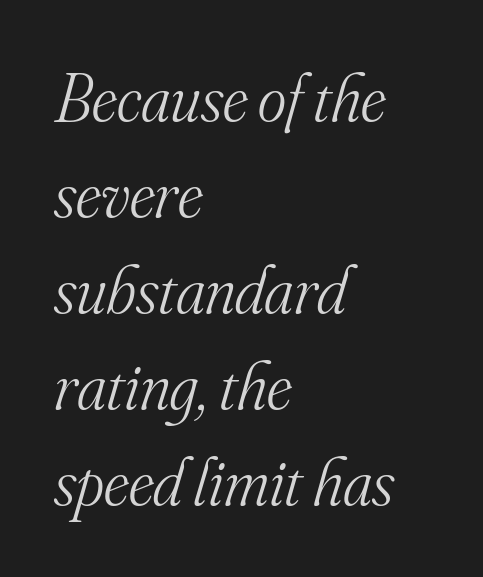
The image shows 68 px light serif type, italic (leaning right); set left-aligned, normal line spacing (1.41x), normal letter spacing, not underlined; medium stroke contrast and a small x-height.
